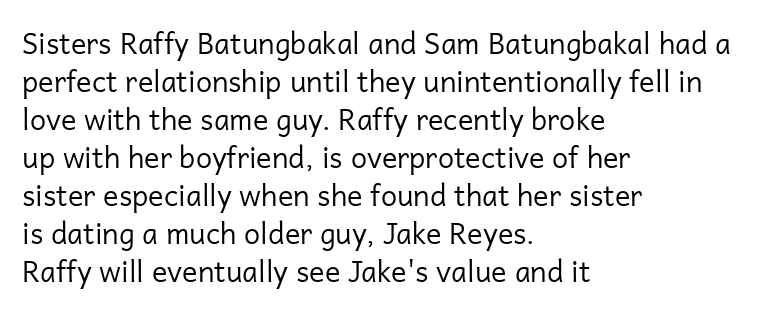
{"serif": "no", "italic": "no", "bold": "no", "weight": "regular", "width": "normal", "stroke_contrast": "low", "x_height": "medium", "monospaced": "no", "underline": "no", "align": "left", "line_spacing": "normal", "line_spacing_ratio": 1.31, "letter_spacing": "normal", "letter_spacing_em": 0.0, "glyph_px": 29}
